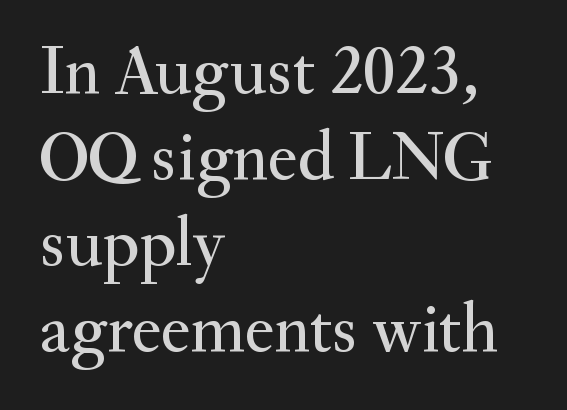
Do the characters align in a grid? No, the font is proportional. Serifs: yes, visible at the terminals of the letterforms. Ordinary non-slanted type is in use. Line beginnings align vertically; line endings do not. Clear beneath every line of the passage.
